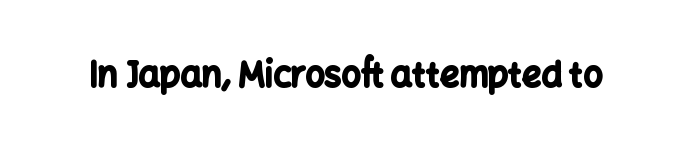
{"serif": "no", "italic": "no", "bold": "yes", "weight": "bold", "width": "normal", "stroke_contrast": "low", "x_height": "medium", "monospaced": "no", "underline": "no", "letter_spacing": "normal", "letter_spacing_em": 0.0, "glyph_px": 34}
